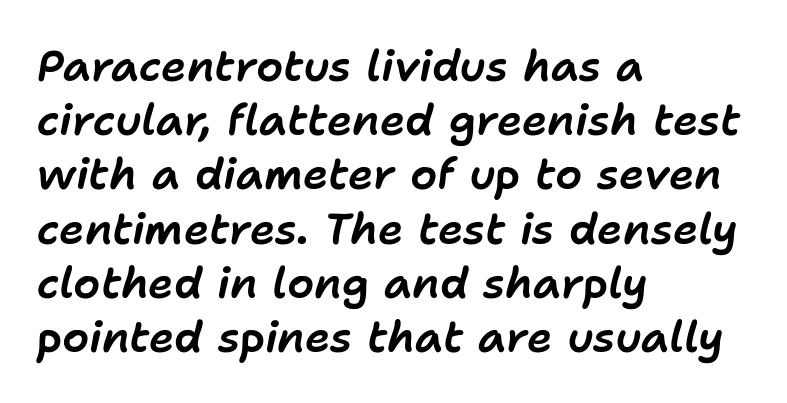
The image shows 43 px text type, italic (leaning right); set left-aligned, normal line spacing (1.26x), normal letter spacing, not underlined; low stroke contrast and a medium x-height.
